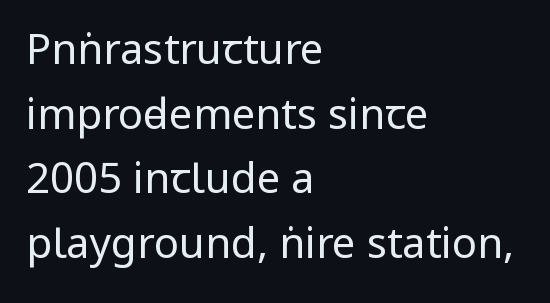
Q: Is the text bold? A: No.
Q: Is the text italic (slanted)? A: No, it is upright.
Q: Is the typeface a serif or a sans-serif typeface? A: Sans-serif.
Q: Is the text underlined? A: No.
Q: How is the paragraph aligned? A: Left-aligned.
Q: Is the spacing between letters normal or unusually wide? A: Normal.
Q: Is the spacing between lines tight, normal or loose? A: Normal.
Q: Width (condensed, normal, or wide)? A: Condensed.
Q: Stroke contrast? A: Low.
Q: x-height? A: Large.
Q: Monospaced? A: No.
